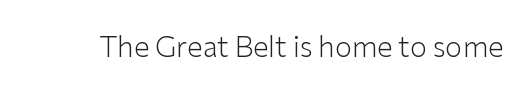
The image shows 28 px light sans-serif type, upright; set normal letter spacing, not underlined; low stroke contrast and a medium x-height.
